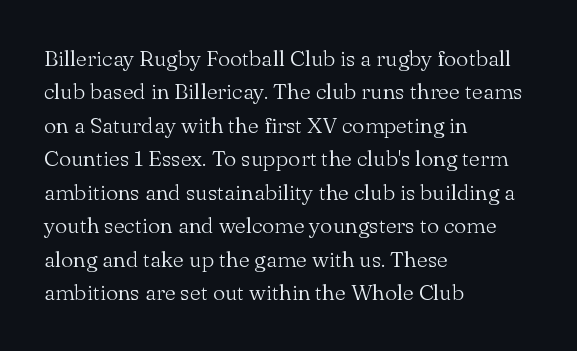
Q: Is the text bold? A: No.
Q: Is the text italic (slanted)? A: No, it is upright.
Q: Is the text underlined? A: No.
Q: How is the paragraph aligned? A: Left-aligned.
Q: Is the spacing between letters normal or unusually wide? A: Normal.
Q: Is the spacing between lines tight, normal or loose? A: Normal.
